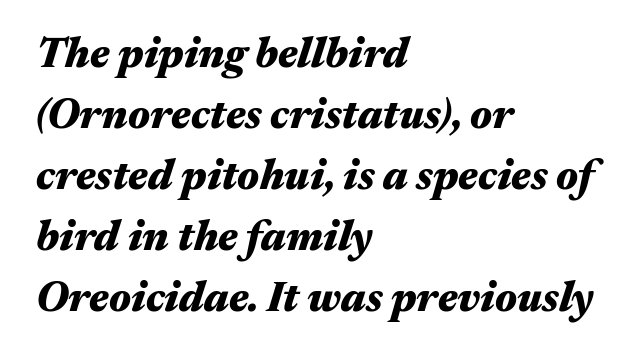
The image shows 42 px heavy, wide type, italic (leaning right); set left-aligned, normal line spacing (1.45x), normal letter spacing, not underlined; medium stroke contrast and a medium x-height.
